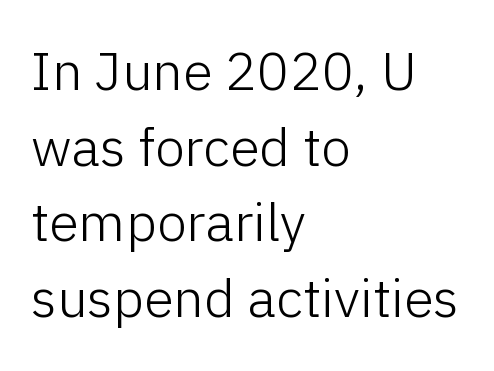
Q: Is the text bold? A: No.
Q: Is the text italic (slanted)? A: No, it is upright.
Q: Is the typeface a serif or a sans-serif typeface? A: Sans-serif.
Q: Is the text underlined? A: No.
Q: How is the paragraph aligned? A: Left-aligned.
Q: Is the spacing between letters normal or unusually wide? A: Normal.
Q: Is the spacing between lines tight, normal or loose? A: Normal.
Q: Width (condensed, normal, or wide)? A: Normal.
Q: Stroke contrast? A: Low.
Q: x-height? A: Medium.
Q: Monospaced? A: No.
